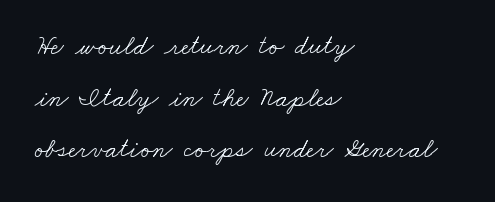
Q: Is the text bold? A: No.
Q: Is the text underlined? A: No.
Q: How is the paragraph aligned? A: Left-aligned.
Q: Is the spacing between letters normal or unusually wide? A: Normal.
Q: Is the spacing between lines tight, normal or loose? A: Loose.
